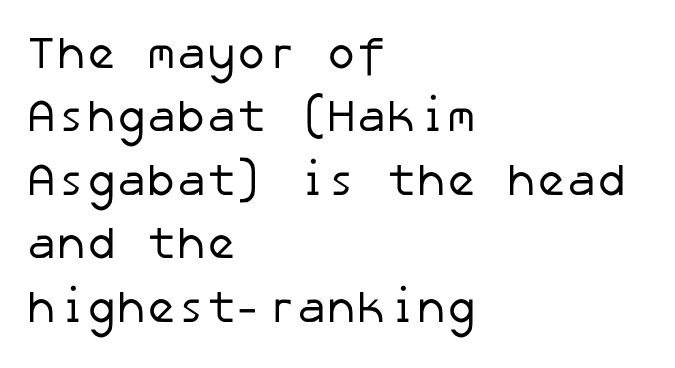
{"serif": "no", "bold": "no", "weight": "regular", "width": "normal", "stroke_contrast": "low", "x_height": "medium", "underline": "no", "align": "left", "line_spacing": "normal", "line_spacing_ratio": 1.41, "letter_spacing": "normal", "letter_spacing_em": 0.0, "glyph_px": 45}
